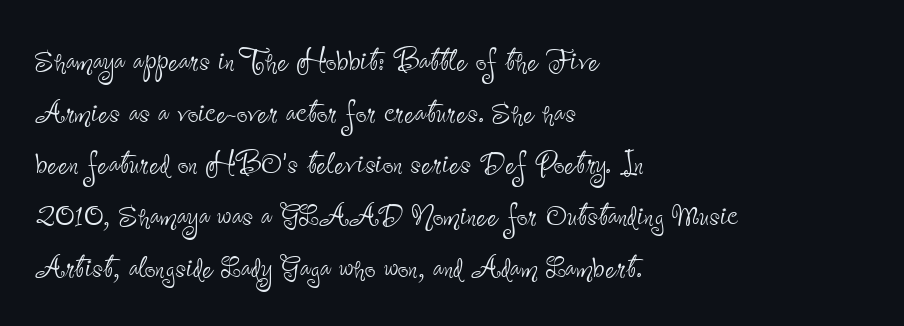
{"serif": "no", "bold": "no", "weight": "thin", "width": "condensed", "stroke_contrast": "low", "x_height": "small", "monospaced": "no", "underline": "no", "align": "left", "line_spacing": "normal", "line_spacing_ratio": 1.36, "letter_spacing": "normal", "letter_spacing_em": 0.0, "glyph_px": 38}
